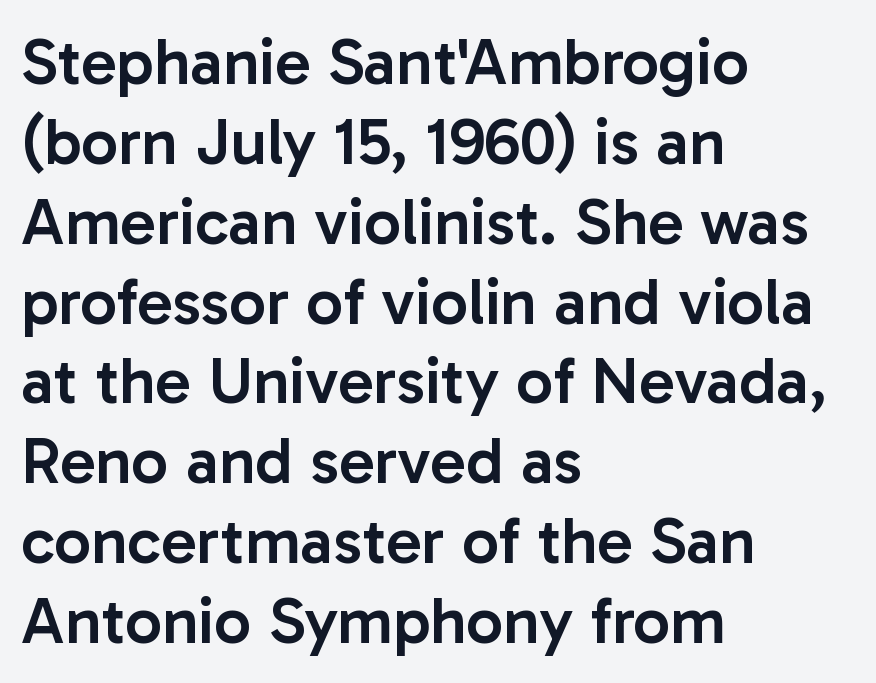
The image shows 66 px semibold sans-serif type, upright; set left-aligned, line spacing 1.21x, normal letter spacing, not underlined; low stroke contrast and a medium x-height.
